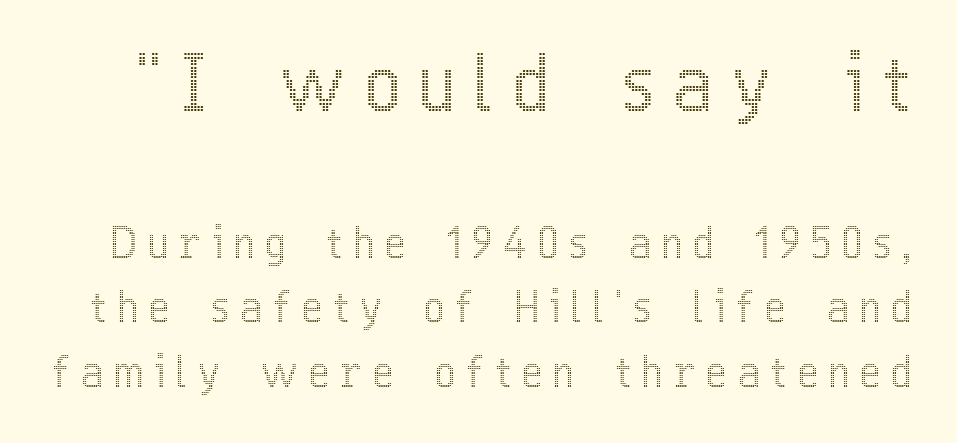
Q: Is the text italic (slanted)? A: No, it is upright.
Q: Is the text underlined? A: No.
Q: Is the spacing between letters normal or unusually wide? A: Unusually wide.
Q: Is the spacing between lines tight, normal or loose? A: Normal.
Q: Which block of text is set in a larger size, the first (top) or the second (bottom)? A: The first (top) one.
Q: Width (condensed, normal, or wide)? A: Condensed.
Q: x-height? A: Medium.
Q: Monospaced? A: No.
